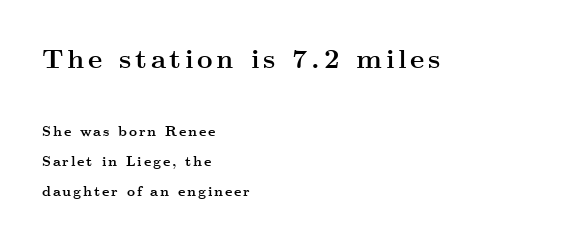
The image shows 27 px bold type, upright; set left-aligned, loose line spacing (2.15x), not underlined; the first (top) block is 1.93x larger.
